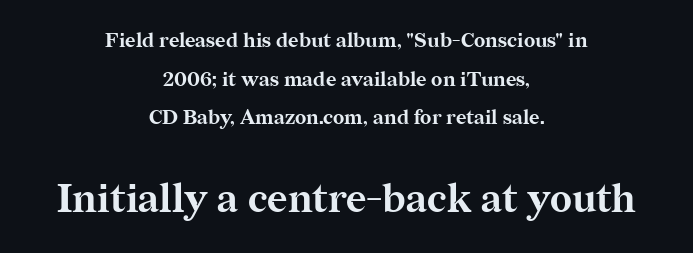
Leftover space on each line is divided equally before and after the words. The letters sit at their default tracking, neither squeezed nor spread. Notice how thick the strokes are: this is what a full bold looks like. This rendering employs a face with finishing strokes, i.e., a serif.
